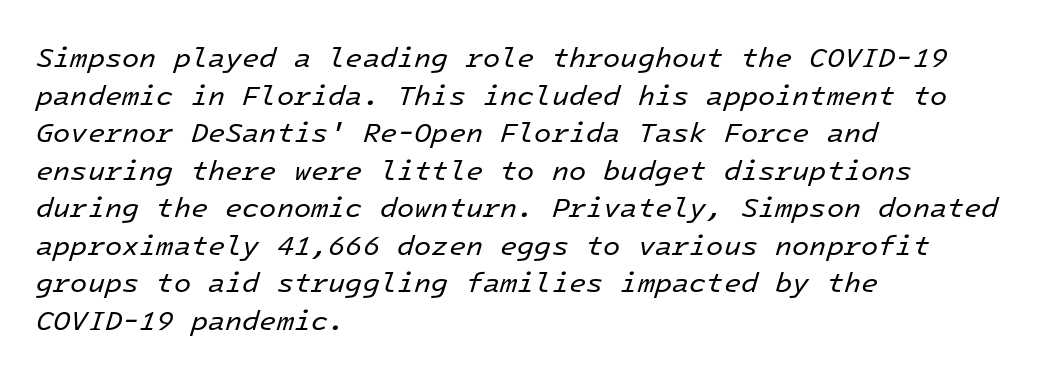
Q: Is the text bold? A: No.
Q: Is the text italic (slanted)? A: Yes, it leans right by about 16 degrees.
Q: Is the text underlined? A: No.
Q: How is the paragraph aligned? A: Left-aligned.
Q: Is the spacing between letters normal or unusually wide? A: Normal.
Q: Is the spacing between lines tight, normal or loose? A: Normal.
Q: Width (condensed, normal, or wide)? A: Normal.
Q: Stroke contrast? A: Low.
Q: x-height? A: Medium.
Q: Monospaced? A: Yes.
